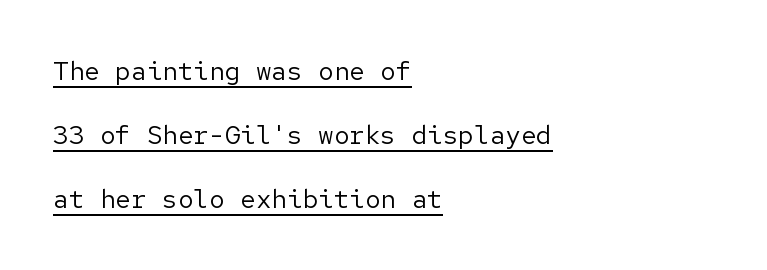
The typesetter has applied underlining to the passage shown. The rendering anchors every line to the left-hand side. These lines stand farther apart than default settings would place them. This rendering leaves character spacing at its baseline value. Style check: upright. The typeface has the unassuming heft of standard copy or less.
